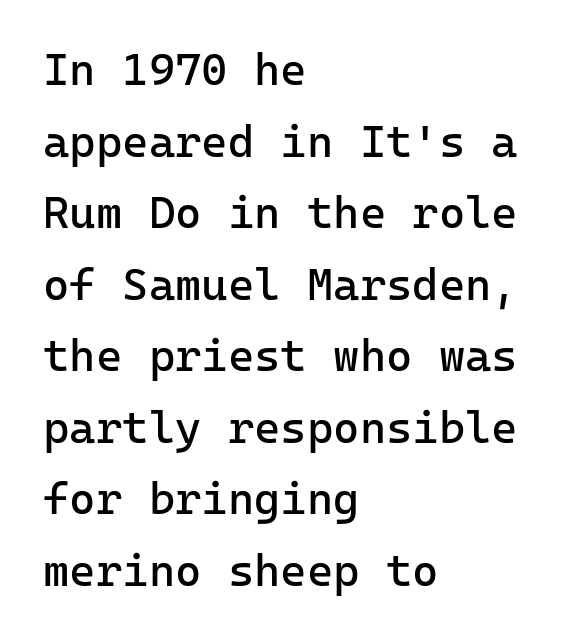
{"serif": "no", "italic": "no", "bold": "no", "weight": "regular", "width": "normal", "stroke_contrast": "low", "x_height": "medium", "monospaced": "yes", "underline": "no", "align": "left", "line_spacing": "normal", "line_spacing_ratio": 1.59, "letter_spacing": "normal", "letter_spacing_em": 0.0, "glyph_px": 45}
